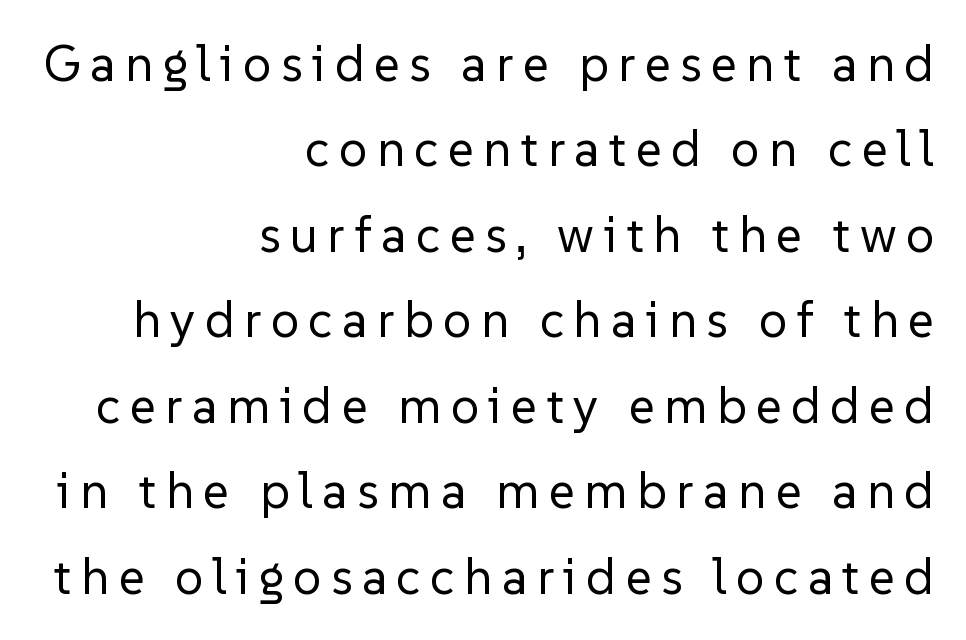
The image shows 50 px regular-weight sans-serif type, upright; set right-aligned, line spacing 1.71x, not underlined; low stroke contrast and a medium x-height.
